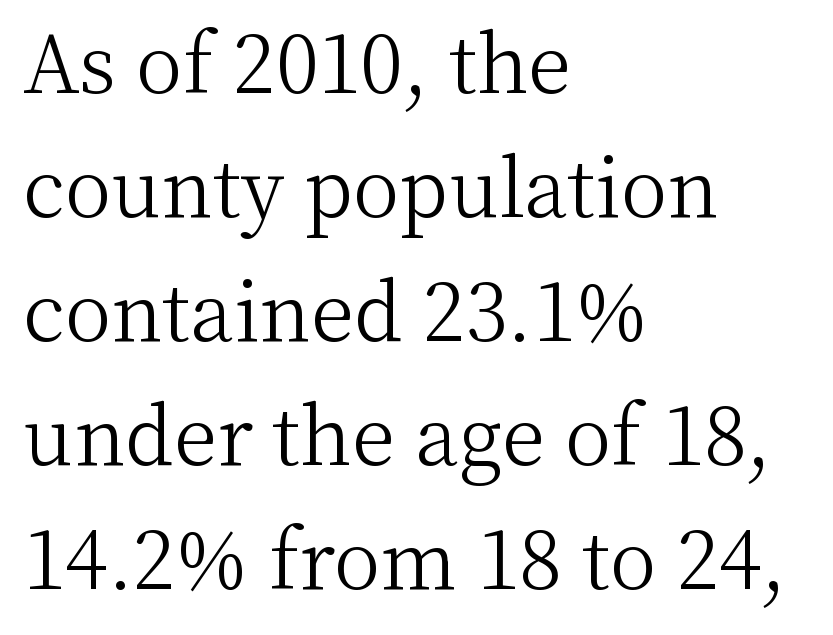
Q: Is the text bold? A: No.
Q: Is the text italic (slanted)? A: No, it is upright.
Q: Is the typeface a serif or a sans-serif typeface? A: Serif.
Q: Is the text underlined? A: No.
Q: How is the paragraph aligned? A: Left-aligned.
Q: Is the spacing between letters normal or unusually wide? A: Normal.
Q: Is the spacing between lines tight, normal or loose? A: Normal.
Q: Width (condensed, normal, or wide)? A: Normal.
Q: Stroke contrast? A: Medium.
Q: x-height? A: Medium.
Q: Monospaced? A: No.
